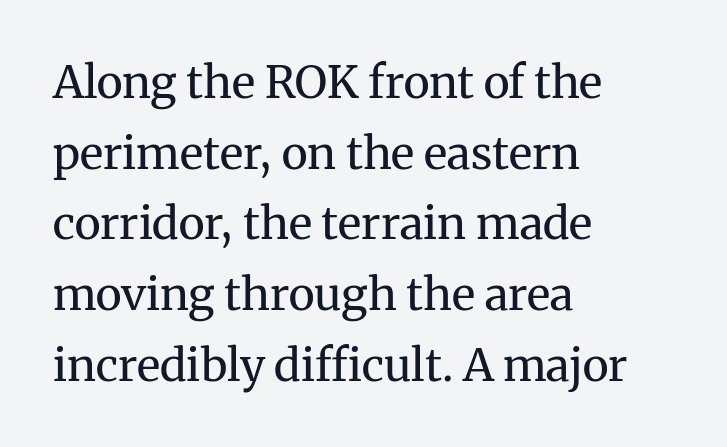
{"serif": "yes", "italic": "no", "bold": "no", "weight": "regular", "width": "normal", "stroke_contrast": "medium", "x_height": "medium", "monospaced": "no", "underline": "no", "align": "left", "line_spacing": "normal", "line_spacing_ratio": 1.57, "letter_spacing": "normal", "letter_spacing_em": 0.0, "glyph_px": 45}
